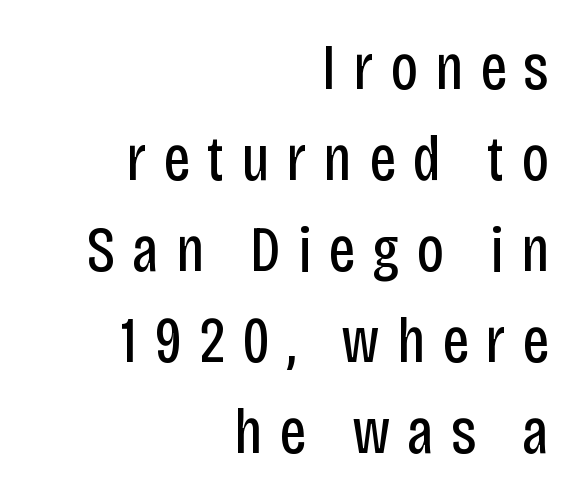
Proportional: the letters do not fall into vertical columns. Underline: absent. Nope, not italic — everything's standing straight. The font family rendered here belongs to the sans-serif group. The cut favours lightness, reaching ordinary text weight at its darkest.
